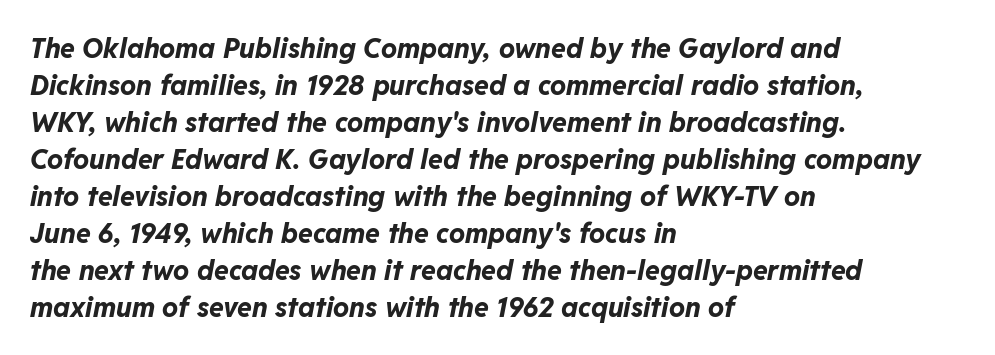
The image shows 27 px bold type, italic (leaning right); set left-aligned, normal line spacing (1.37x), normal letter spacing, not underlined.
